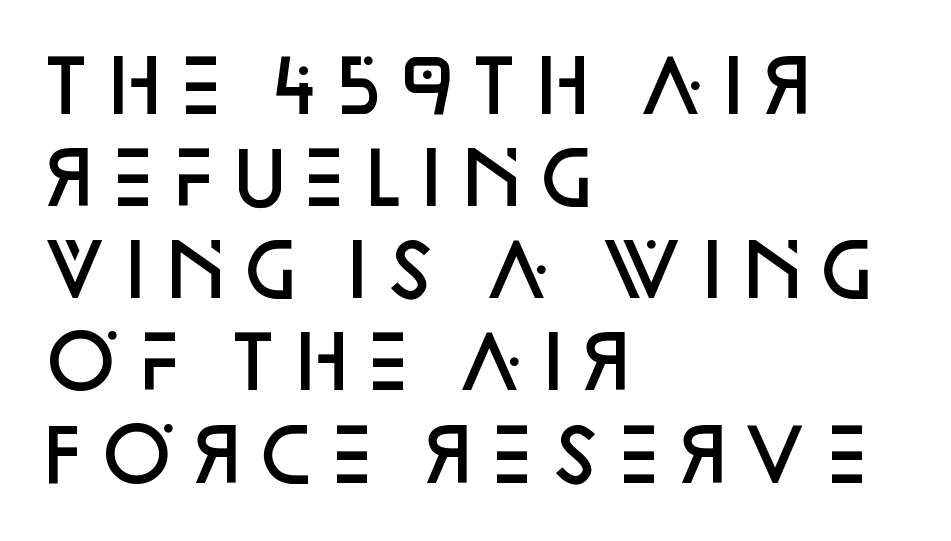
Q: Is the text bold? A: Semi-bold.
Q: Is the text italic (slanted)? A: No, it is upright.
Q: Is the typeface a serif or a sans-serif typeface? A: Sans-serif.
Q: Is the text underlined? A: No.
Q: How is the paragraph aligned? A: Left-aligned.
Q: Is the spacing between letters normal or unusually wide? A: Normal.
Q: Is the spacing between lines tight, normal or loose? A: Normal.
Q: Width (condensed, normal, or wide)? A: Normal.
Q: Stroke contrast? A: Low.
Q: x-height? A: Large.
Q: Monospaced? A: No.
